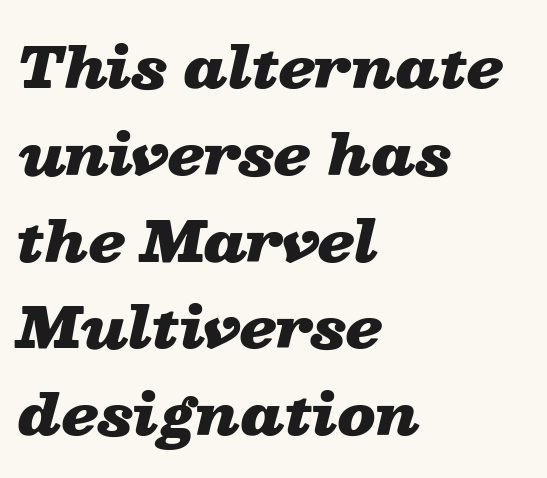
The image shows 56 px heavy, wide type, italic (leaning right); set left-aligned, normal line spacing (1.55x), normal letter spacing, not underlined; low stroke contrast and a medium x-height.
